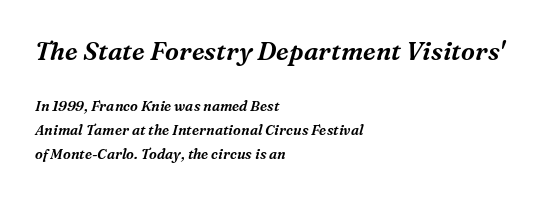
Q: Is the text italic (slanted)? A: Yes, it leans right by about 16 degrees.
Q: Is the text underlined? A: No.
Q: How is the paragraph aligned? A: Left-aligned.
Q: Is the spacing between letters normal or unusually wide? A: Normal.
Q: Is the spacing between lines tight, normal or loose? A: Normal.
Q: Which block of text is set in a larger size, the first (top) or the second (bottom)? A: The first (top) one.
